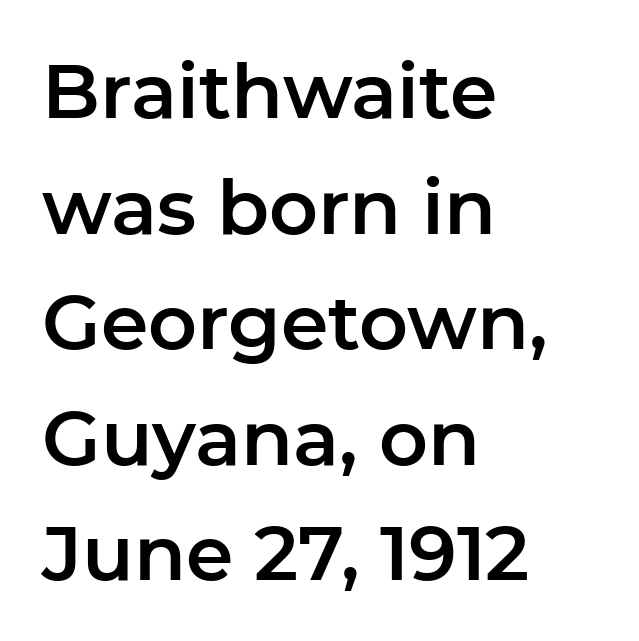
{"serif": "no", "italic": "no", "width": "normal", "stroke_contrast": "low", "x_height": "medium", "monospaced": "no", "underline": "no", "align": "left", "line_spacing": "normal", "line_spacing_ratio": 1.52, "letter_spacing": "normal", "letter_spacing_em": 0.0, "glyph_px": 76}
